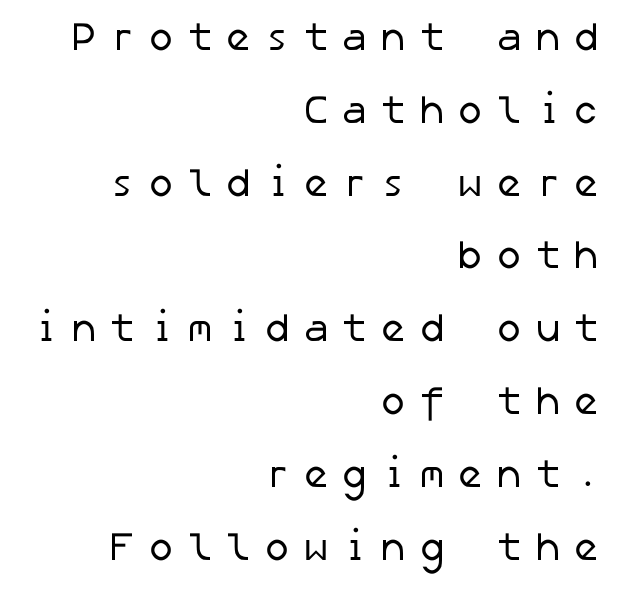
A light-to-regular cut is what we see here. There is plenty of visible air inserted between adjacent glyphs. Unmarked baselines from the first word to the last. Letterform terminals end flat and unadorned throughout the passage.
